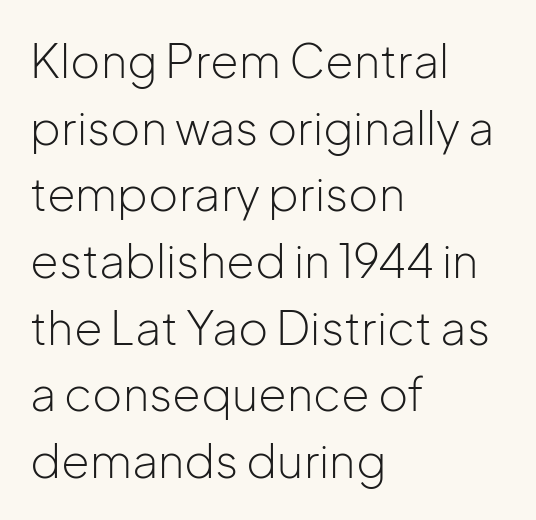
{"serif": "no", "italic": "no", "bold": "no", "weight": "light", "width": "normal", "stroke_contrast": "low", "x_height": "medium", "monospaced": "no", "underline": "no", "align": "left", "line_spacing": "normal", "line_spacing_ratio": 1.45, "letter_spacing": "normal", "letter_spacing_em": 0.0, "glyph_px": 46}
